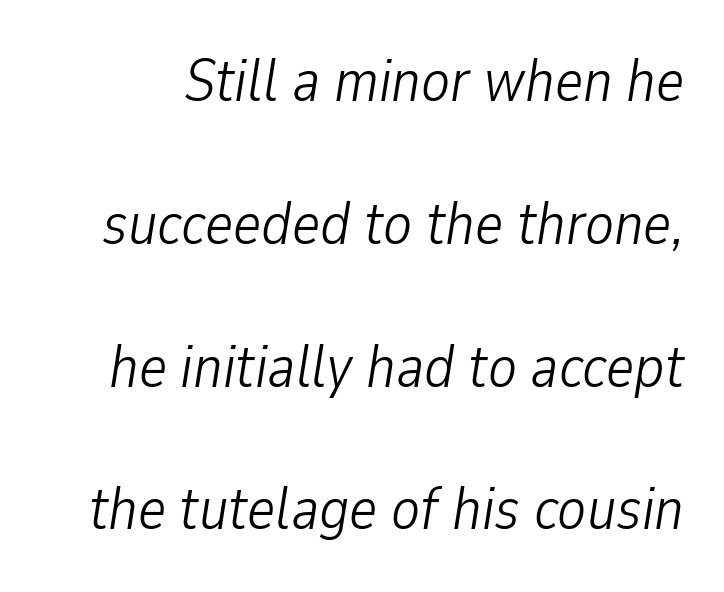
{"italic": "yes", "lean": "right", "slant_degrees": 9, "bold": "no", "weight": "light", "width": "condensed", "stroke_contrast": "low", "x_height": "medium", "monospaced": "no", "underline": "no", "line_spacing": "loose", "line_spacing_ratio": 2.38, "letter_spacing": "normal", "letter_spacing_em": 0.0, "glyph_px": 60}
